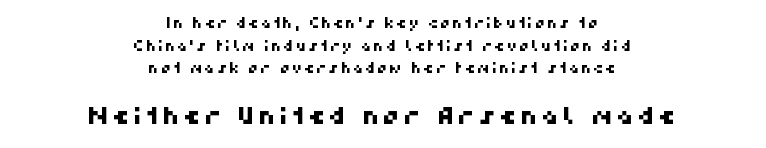
You get the small type first, then a jump to larger type. The gap between lines stays unmarked. The rendering uses a moderate line-height, typical for paragraphs. Every row of glyphs is offset so its center matches the block's center.
